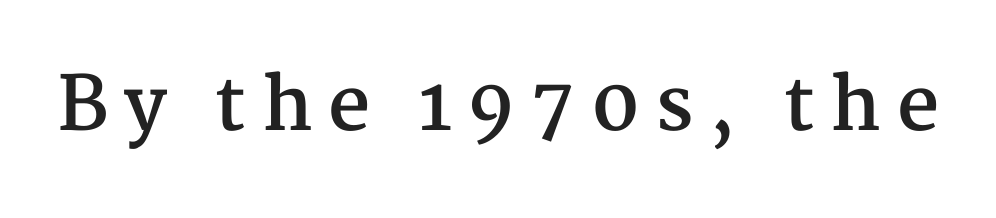
Q: Is the text bold? A: Yes.
Q: Is the text italic (slanted)? A: No, it is upright.
Q: Is the typeface a serif or a sans-serif typeface? A: Serif.
Q: Is the text underlined? A: No.
Q: Is the spacing between letters normal or unusually wide? A: Unusually wide.
Q: Width (condensed, normal, or wide)? A: Normal.
Q: Stroke contrast? A: Medium.
Q: x-height? A: Medium.
Q: Monospaced? A: No.
